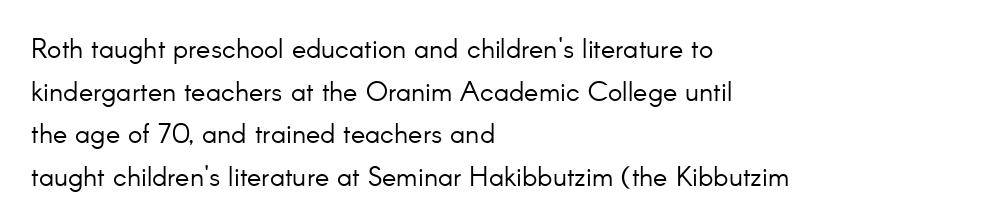
{"italic": "no", "bold": "no", "underline": "no", "align": "left", "line_spacing": "normal", "line_spacing_ratio": 1.58, "letter_spacing": "normal", "letter_spacing_em": 0.0, "glyph_px": 27}
